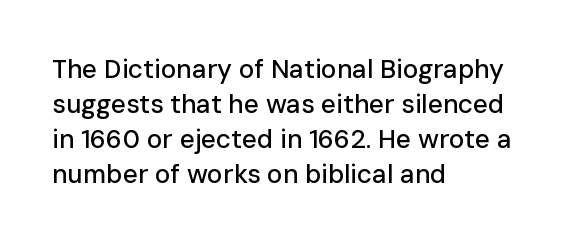
The image shows 26 px text type, upright; set left-aligned, normal line spacing (1.34x), normal letter spacing, not underlined.
